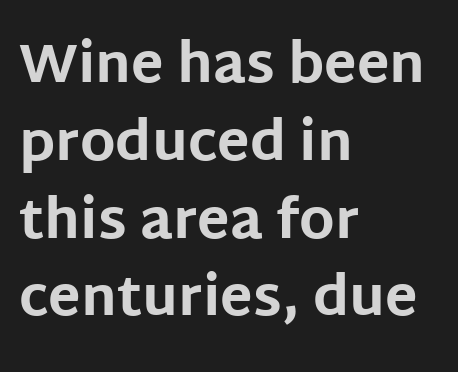
Interline gaps are of average width in this sample. These lines keep a tight, regular rhythm from letter to letter. The sample has been set heavy, in full bold. A typesetter would call this proportional, since set widths differ per character. One-word summary of the alignment: left.
